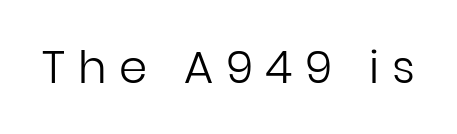
These glyphs show unthickened strokes, regular width or finer. Type style note: lacks serifs. The letters stand upright; this is a roman face. Short note: letters widely spaced. Lines of text with bare space underneath.
